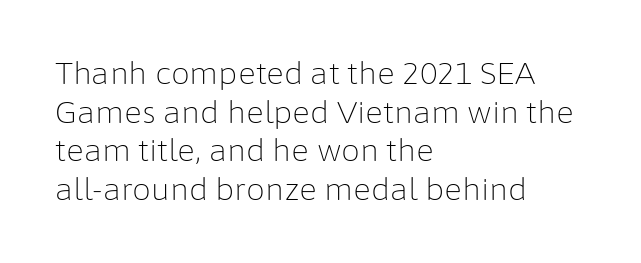
Here the designer chose a conventional face with non-uniform glyph widths. Plain, unruled lines of type. All the whitespace from short lines collects on the right. Note: no serifs on the glyphs. Characters follow at the spacing the type designer built in.
